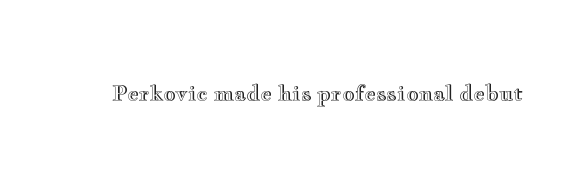
Tall strokes in this sample are plumb rather than angled. Short note: letters normally spaced. Lines of text with bare space underneath.
